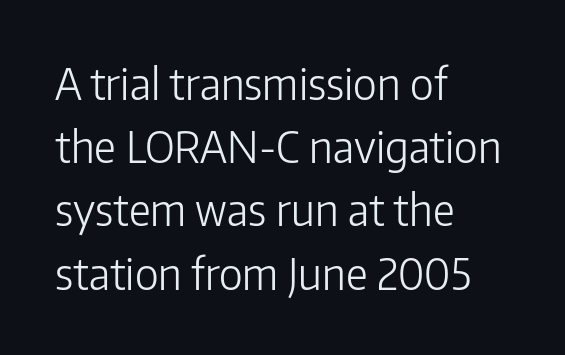
The image shows 43 px light sans-serif type, upright; set left-aligned, normal line spacing (1.47x), normal letter spacing, not underlined; low stroke contrast and a medium x-height.
